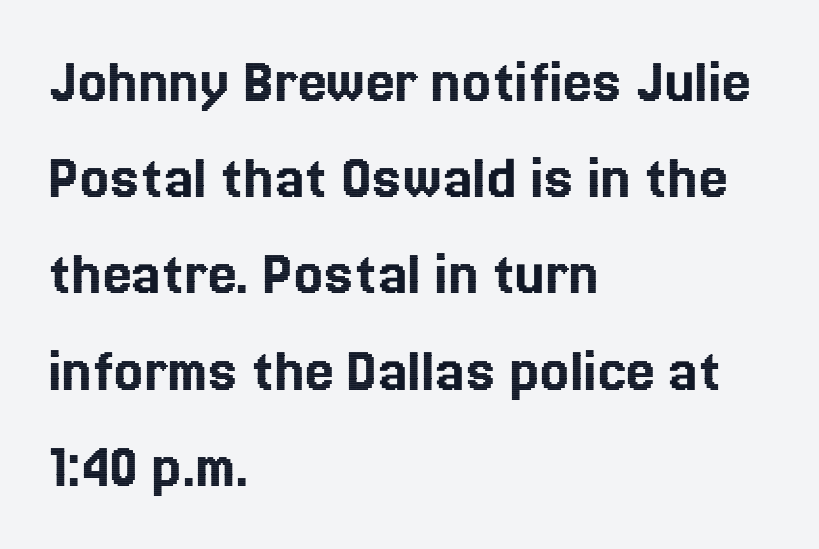
The image shows 65 px text type, upright; set left-aligned, normal line spacing (1.48x), normal letter spacing, not underlined; a medium x-height.
